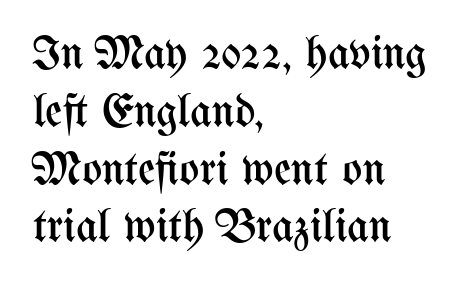
The letters look calm and open, with moderate or lighter stems. Type without underlining. Note the varied advance widths — an 'i' is clearly narrower than an 'm'. Posture: vertical. Between one letter and the next there's only the usual sliver of space. Line beginnings align vertically; line endings do not.
